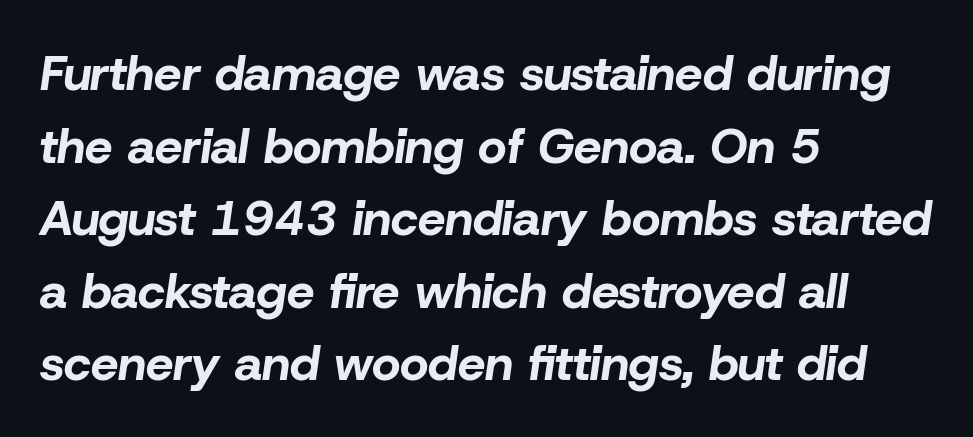
These words are printed bold, with thick strokes throughout. Glance below the letters and you will spot only blank space. Glyph-to-glyph distance matches everyday printed text. One-word summary of the alignment: left. Leading: standard. A typesetter would call this proportional, since set widths differ per character.
